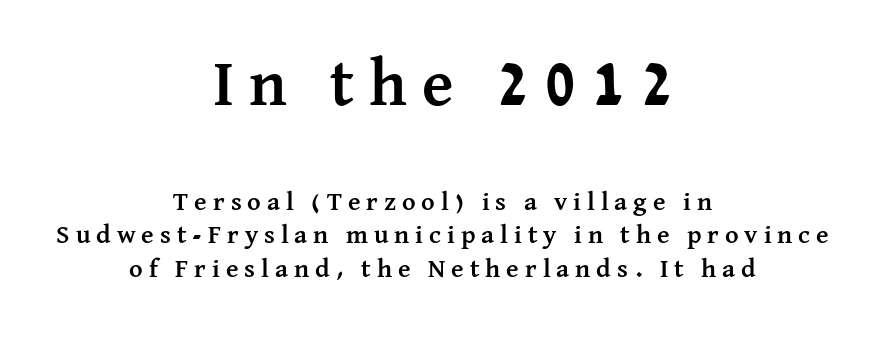
{"serif": "yes", "italic": "no", "bold": "yes", "weight": "semibold", "width": "normal", "stroke_contrast": "medium", "x_height": "medium", "monospaced": "no", "underline": "no", "align": "center", "line_spacing": "normal", "line_spacing_ratio": 1.28, "letter_spacing": "wide", "letter_spacing_em": 0.23, "larger_block": "first", "size_ratio": 2.5, "glyph_px": 65}
